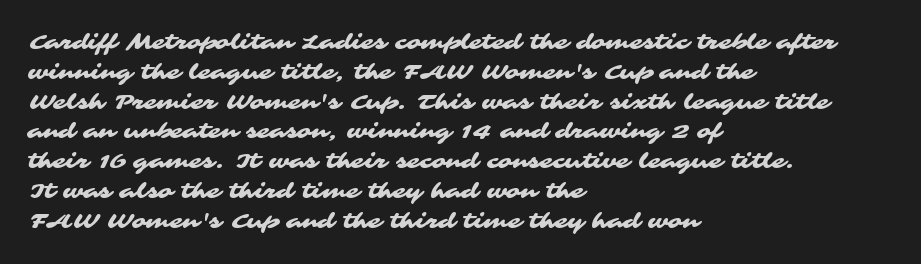
The image shows 21 px text type; set left-aligned, normal line spacing (1.42x), normal letter spacing, not underlined.
